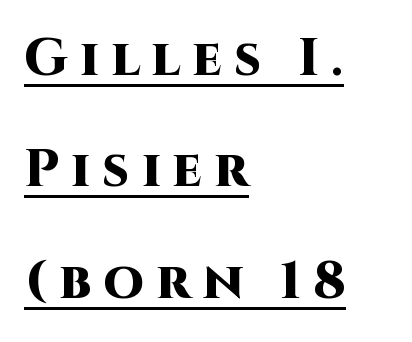
The image shows 52 px heavy sans-serif type, upright; set left-aligned, loose line spacing (2.14x), unusually wide letter spacing (+0.23 em), underlined; high stroke contrast and a large x-height.
